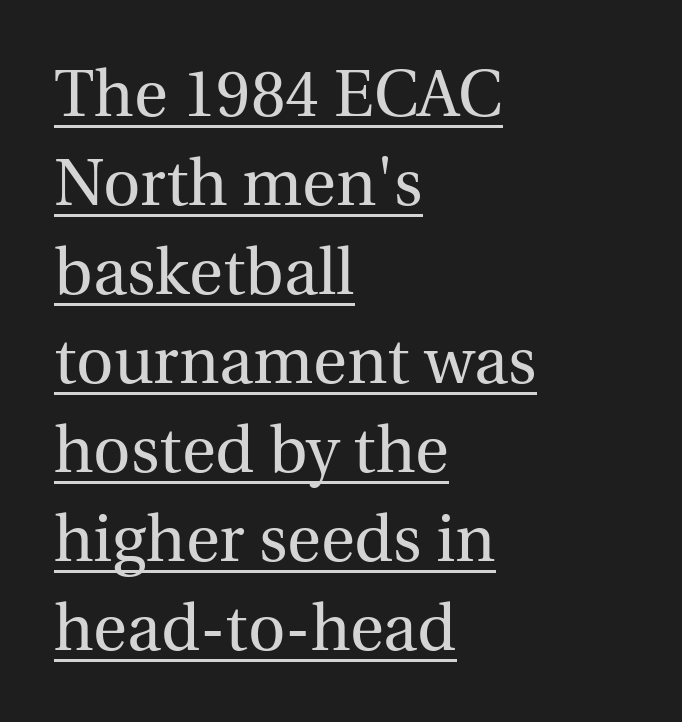
{"serif": "yes", "italic": "no", "bold": "no", "weight": "regular", "width": "normal", "x_height": "medium", "monospaced": "no", "underline": "yes", "align": "left", "line_spacing": "normal", "line_spacing_ratio": 1.37, "letter_spacing": "normal", "letter_spacing_em": 0.0, "glyph_px": 65}
